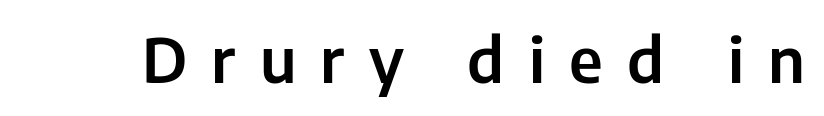
The glyphs are unaccompanied by any horizontal stroke below them. The font's upright variant was chosen for this text. Does the type have serifs? No, each stem ends abruptly. These lines are rendered in a variable-pitch font. Tracking value appears strongly positive — letters spread wide.
